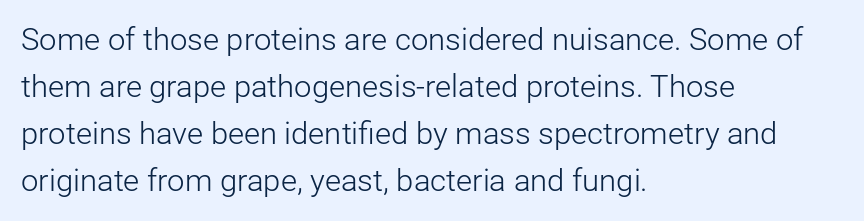
{"serif": "no", "italic": "no", "bold": "no", "weight": "light", "width": "normal", "stroke_contrast": "low", "x_height": "medium", "monospaced": "no", "underline": "no", "align": "left", "line_spacing": "normal", "line_spacing_ratio": 1.52, "letter_spacing": "normal", "letter_spacing_em": 0.0, "glyph_px": 31}
